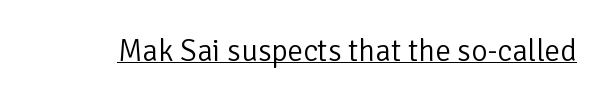
Does a line run under the words? Yes, clearly. Words appear dense and cohesive because spacing is normal. Note the varied advance widths — an 'i' is clearly narrower than an 'm'. No feet cap the strokes, marking this as sans-serif type.
